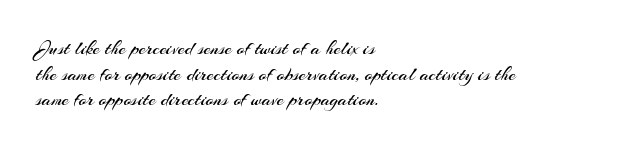
The weight would be labelled regular, book, light, or lighter still. These lines stack with their left ends in a neat column. Unmarked baselines from the first word to the last. Regular leading. A typesetter would call this zero additional tracking.
